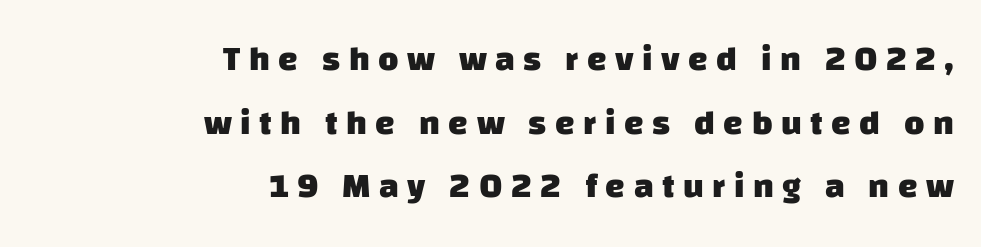
The image shows 35 px heavy sans-serif type; set right-aligned, line spacing 1.82x, unusually wide letter spacing (+0.24 em), not underlined; low stroke contrast and a large x-height.
